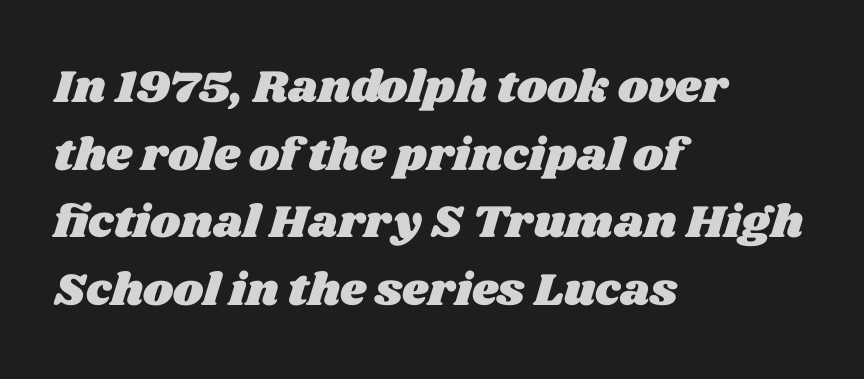
{"width": "wide", "stroke_contrast": "medium", "x_height": "large", "monospaced": "no", "underline": "no", "align": "left", "line_spacing": "normal", "line_spacing_ratio": 1.47, "letter_spacing": "normal", "letter_spacing_em": 0.0, "glyph_px": 46}
